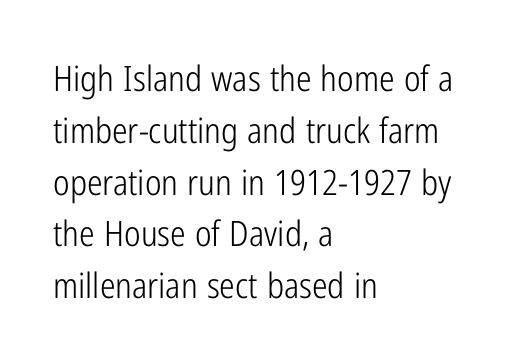
{"serif": "no", "italic": "no", "bold": "no", "weight": "light", "width": "condensed", "stroke_contrast": "low", "x_height": "medium", "monospaced": "no", "underline": "no", "align": "left", "line_spacing": "normal", "line_spacing_ratio": 1.48, "letter_spacing": "normal", "letter_spacing_em": 0.0, "glyph_px": 35}
